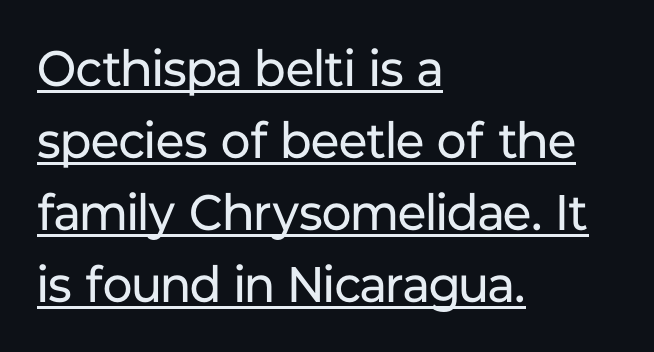
The passage shown is typed in a proportional face where columns would drift. The face used here is rendered with its standard letterfit. The typography opts for an upright posture over an oblique one. Examine the stroke ends and you'll find no serifs.
